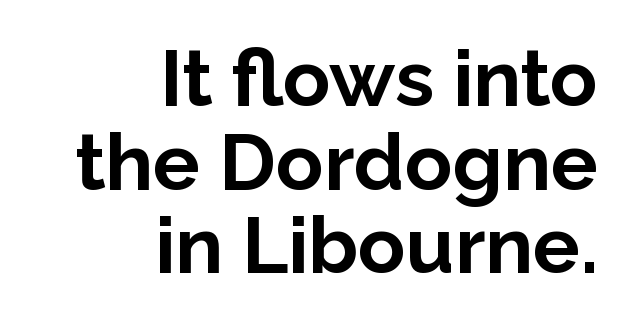
The image shows 79 px bold sans-serif type, upright; set right-aligned, tight line spacing (1.06x), normal letter spacing, not underlined; low stroke contrast and a medium x-height.
